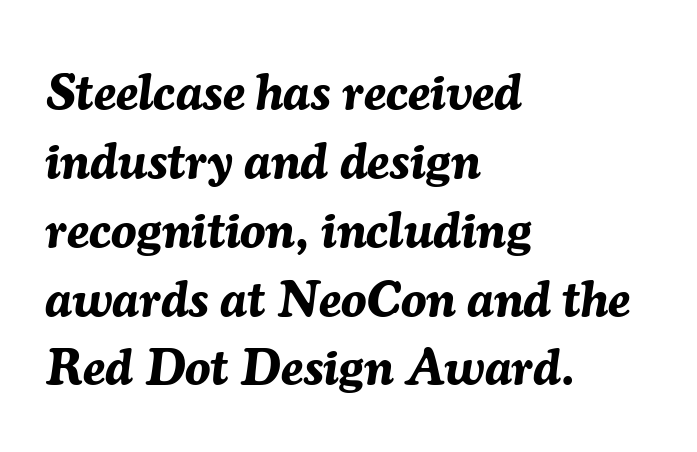
The image shows 51 px bold type, italic (leaning right); set left-aligned, normal line spacing (1.35x), normal letter spacing, not underlined; medium stroke contrast and a medium x-height.
